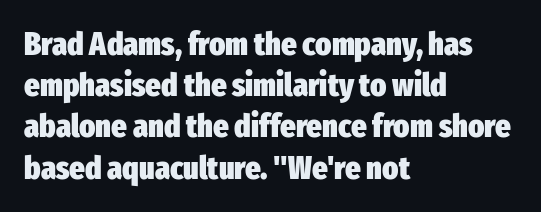
Q: Is the text bold? A: Yes.
Q: Is the text italic (slanted)? A: No, it is upright.
Q: Is the typeface a serif or a sans-serif typeface? A: Sans-serif.
Q: Is the text underlined? A: No.
Q: How is the paragraph aligned? A: Left-aligned.
Q: Is the spacing between letters normal or unusually wide? A: Normal.
Q: Is the spacing between lines tight, normal or loose? A: Normal.
Q: Width (condensed, normal, or wide)? A: Condensed.
Q: Stroke contrast? A: Low.
Q: x-height? A: Medium.
Q: Monospaced? A: No.
